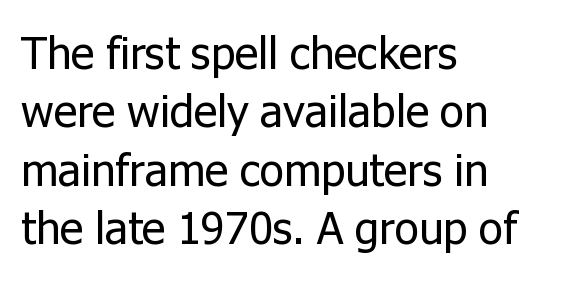
Quick note: interline space is typical. Each letter's strokes conclude bluntly, with no projecting serifs. Every character sits straight up, as roman type does. Where is the straight margin? On the left. Bold? No — there's no thickening of the strokes.
